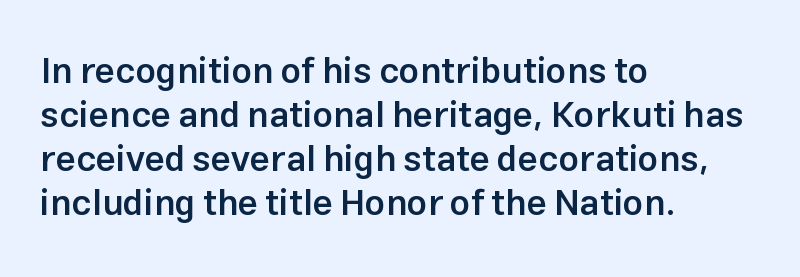
Q: Is the text bold? A: Semi-bold.
Q: Is the text italic (slanted)? A: No, it is upright.
Q: Is the typeface a serif or a sans-serif typeface? A: Sans-serif.
Q: Is the text underlined? A: No.
Q: How is the paragraph aligned? A: Left-aligned.
Q: Is the spacing between letters normal or unusually wide? A: Normal.
Q: Width (condensed, normal, or wide)? A: Normal.
Q: Stroke contrast? A: Low.
Q: x-height? A: Medium.
Q: Monospaced? A: No.
